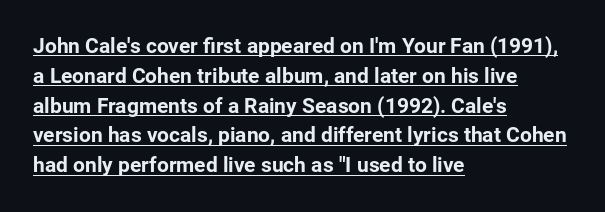
Q: Is the text bold? A: Yes.
Q: Is the text italic (slanted)? A: No, it is upright.
Q: Is the text underlined? A: Yes.
Q: How is the paragraph aligned? A: Left-aligned.
Q: Is the spacing between letters normal or unusually wide? A: Normal.
Q: Is the spacing between lines tight, normal or loose? A: Normal.
